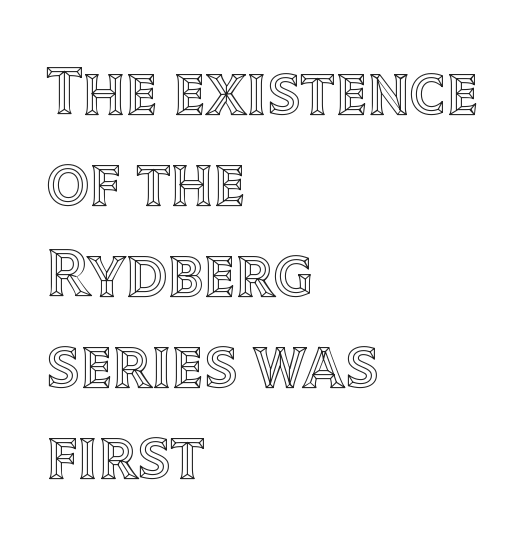
The image shows 68 px text type, upright; set left-aligned, normal line spacing (1.34x), normal letter spacing, not underlined; a large x-height.
